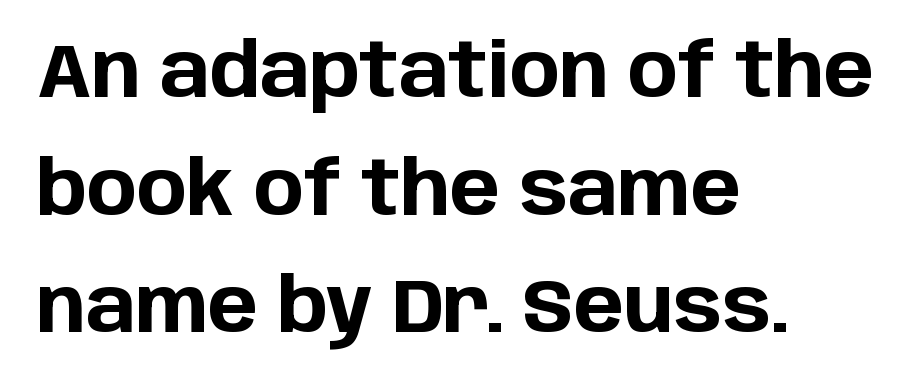
Q: Is the text bold? A: Yes.
Q: Is the text italic (slanted)? A: No, it is upright.
Q: Is the typeface a serif or a sans-serif typeface? A: Sans-serif.
Q: Is the text underlined? A: No.
Q: How is the paragraph aligned? A: Left-aligned.
Q: Is the spacing between letters normal or unusually wide? A: Normal.
Q: Is the spacing between lines tight, normal or loose? A: Normal.
Q: Width (condensed, normal, or wide)? A: Normal.
Q: Stroke contrast? A: Low.
Q: x-height? A: Large.
Q: Monospaced? A: No.
